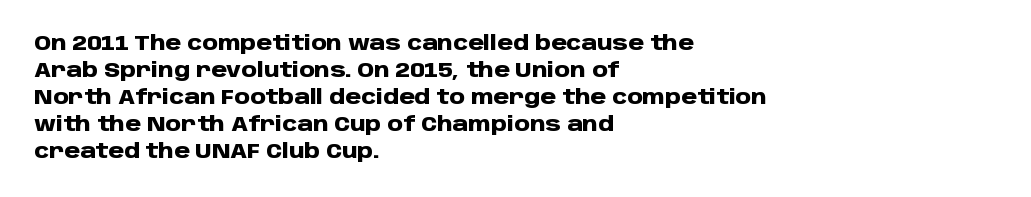
{"italic": "no", "bold": "yes", "underline": "no", "align": "left", "line_spacing": "normal", "line_spacing_ratio": 1.35, "letter_spacing": "normal", "letter_spacing_em": 0.0, "glyph_px": 20}
